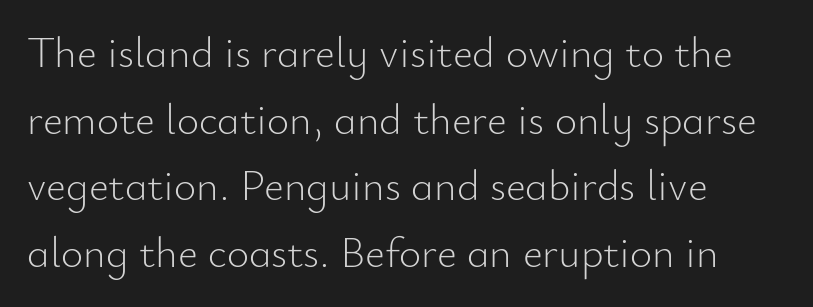
Q: Is the text bold? A: No.
Q: Is the text italic (slanted)? A: No, it is upright.
Q: Is the typeface a serif or a sans-serif typeface? A: Sans-serif.
Q: Is the text underlined? A: No.
Q: How is the paragraph aligned? A: Left-aligned.
Q: Is the spacing between letters normal or unusually wide? A: Normal.
Q: Is the spacing between lines tight, normal or loose? A: Normal.
Q: Width (condensed, normal, or wide)? A: Normal.
Q: Stroke contrast? A: Low.
Q: x-height? A: Small.
Q: Monospaced? A: No.
